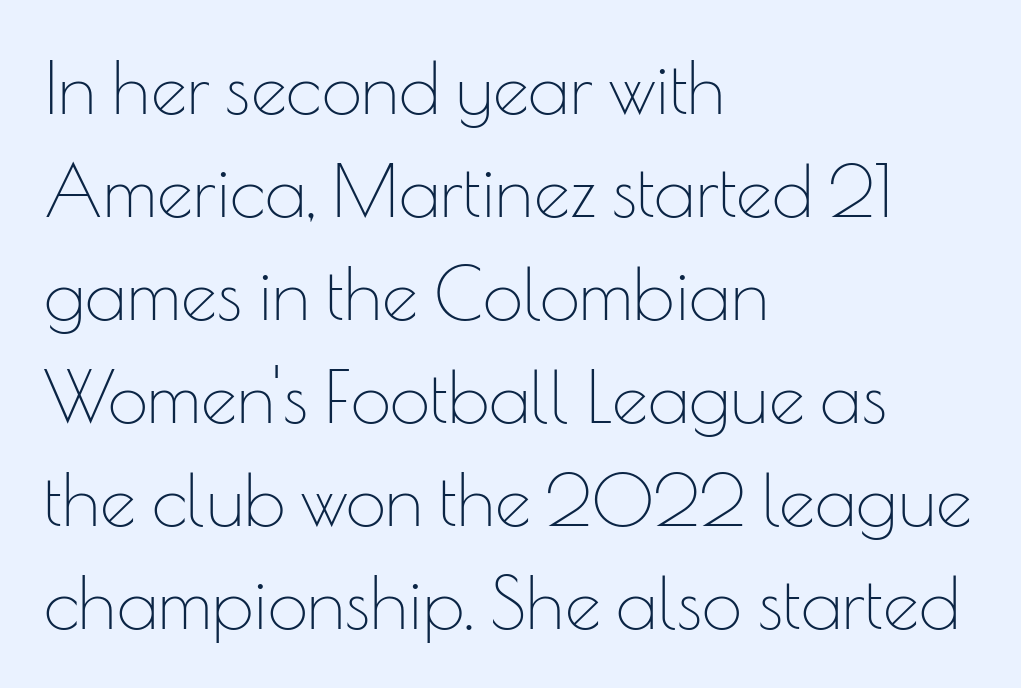
Posture: straight, roman, zero tilt. Regular leading. Is this a fixed-width face? No — the glyphs have proportional, varying widths. Grotesque or geometric, the face here clearly has no serifs. The horizontal fit of the characters is conventional and even. On a weight scale, this lands at 450 or below.
